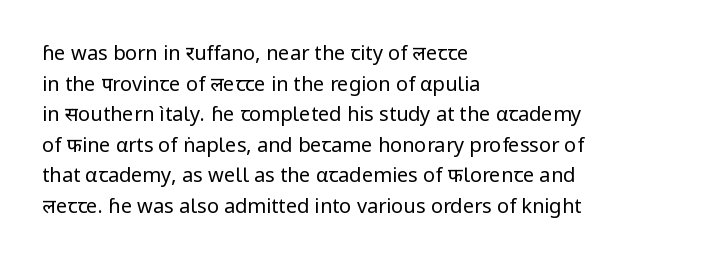
The image shows 20 px text type, upright; set left-aligned, normal line spacing (1.53x), normal letter spacing, not underlined.
